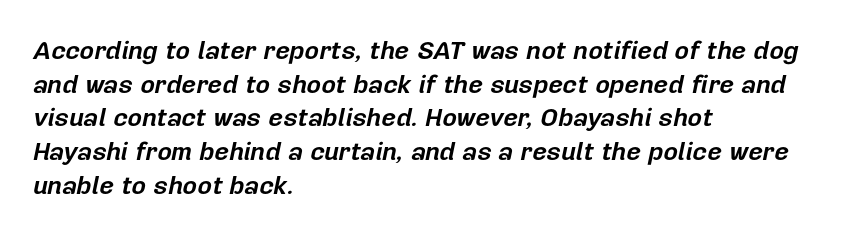
The image shows 25 px bold type, italic (leaning right); set left-aligned, normal line spacing (1.35x), normal letter spacing, not underlined.
